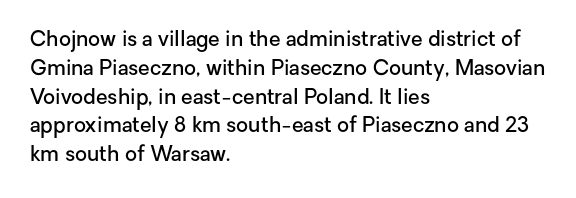
{"italic": "no", "bold": "semi", "underline": "no", "align": "left", "line_spacing": "normal", "line_spacing_ratio": 1.37, "letter_spacing": "normal", "letter_spacing_em": 0.0, "glyph_px": 21}
